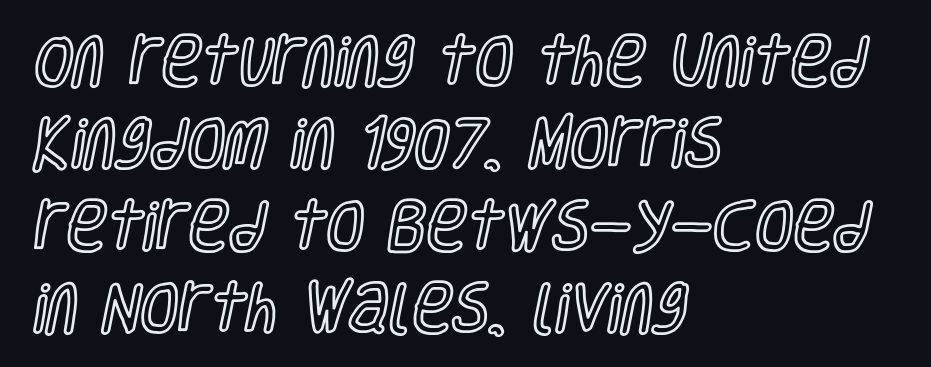
{"width": "condensed", "x_height": "large", "monospaced": "no", "underline": "no", "align": "left", "line_spacing": "normal", "line_spacing_ratio": 1.5, "letter_spacing": "normal", "letter_spacing_em": 0.0, "glyph_px": 55}
